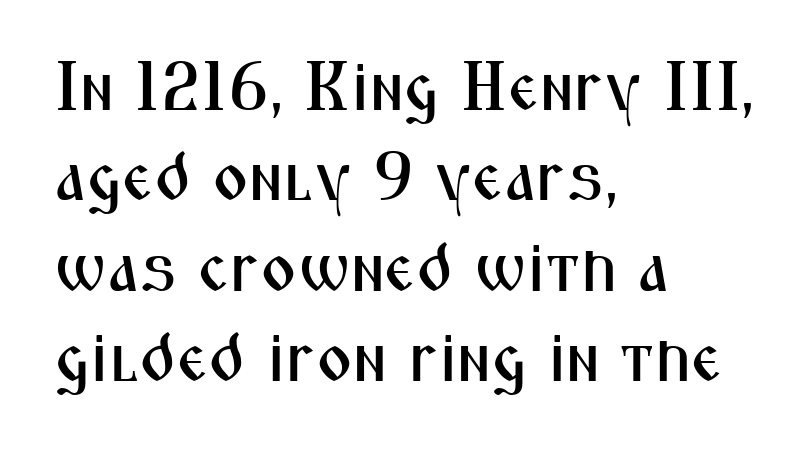
Designer's note — italics off, roman on. Words float on clear page, feet unadorned. Does the copy run flush right? No — it runs flush left. The passage shown is typeset with a sans-serif family. Normally led — the rows are evenly, conventionally spaced.
